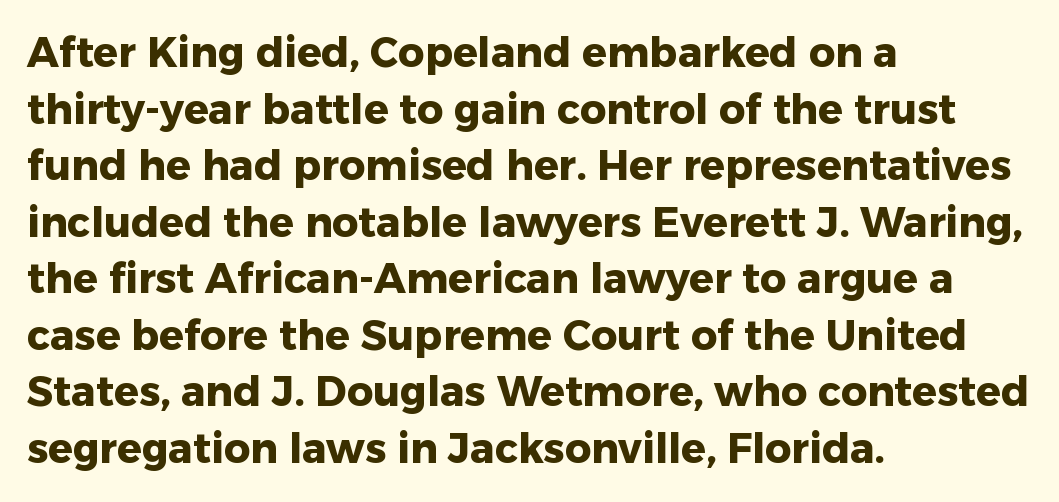
{"serif": "no", "italic": "no", "bold": "yes", "weight": "heavy", "width": "normal", "stroke_contrast": "low", "x_height": "medium", "monospaced": "no", "underline": "no", "align": "left", "line_spacing": "normal", "line_spacing_ratio": 1.38, "letter_spacing": "normal", "letter_spacing_em": 0.0, "glyph_px": 41}
